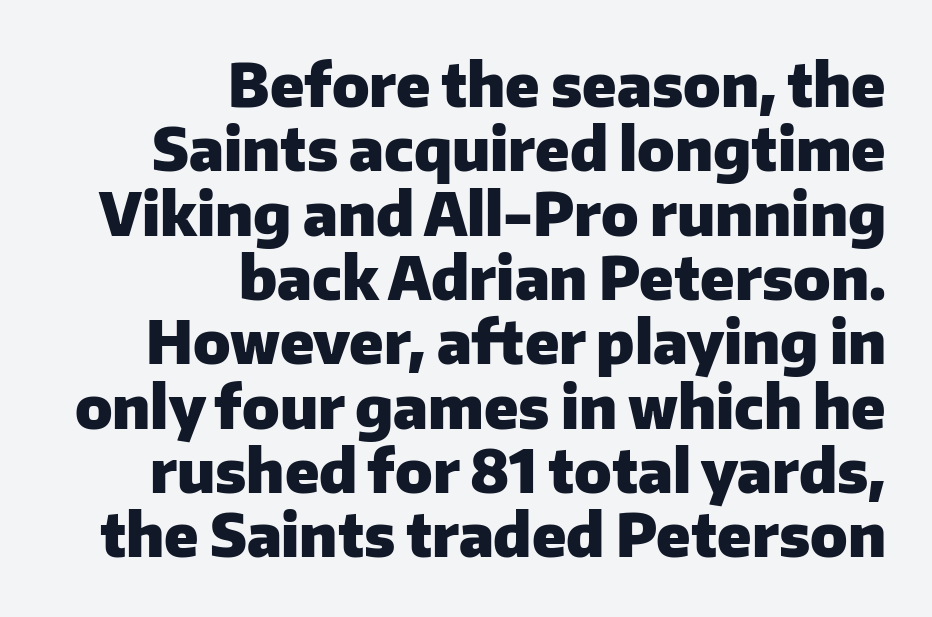
The image shows 59 px heavy sans-serif type, upright; set right-aligned, tight line spacing (1.09x), normal letter spacing, not underlined; low stroke contrast and a medium x-height.
